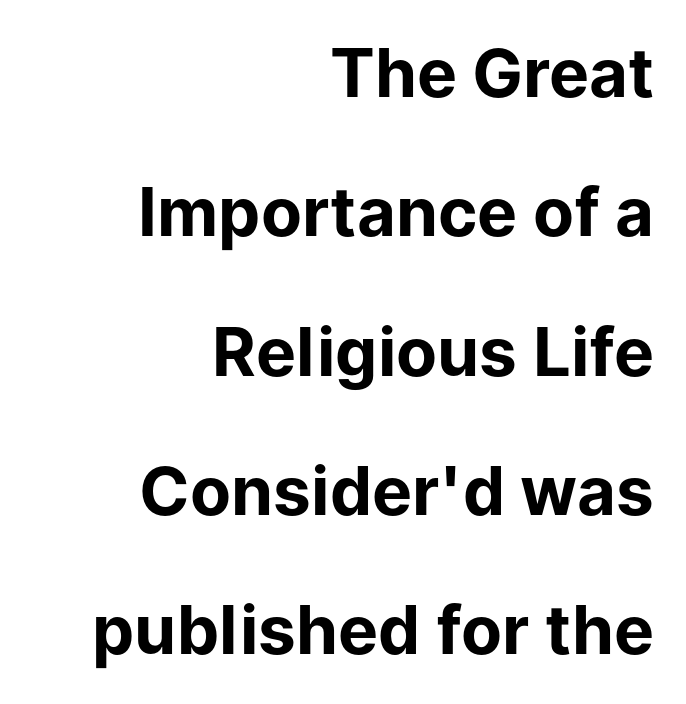
The image shows 67 px bold sans-serif type, upright; set right-aligned, loose line spacing (2.08x), normal letter spacing, not underlined; low stroke contrast and a medium x-height.
